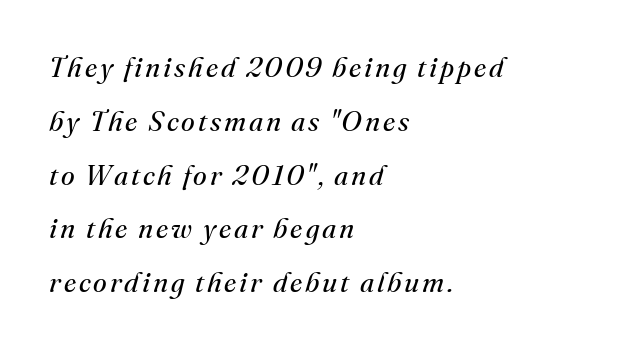
{"serif": "yes", "italic": "yes", "lean": "right", "slant_degrees": 16, "bold": "no", "weight": "regular", "width": "normal", "stroke_contrast": "medium", "x_height": "small", "monospaced": "no", "underline": "no", "align": "left", "line_spacing": "loose", "line_spacing_ratio": 1.92, "glyph_px": 28}
